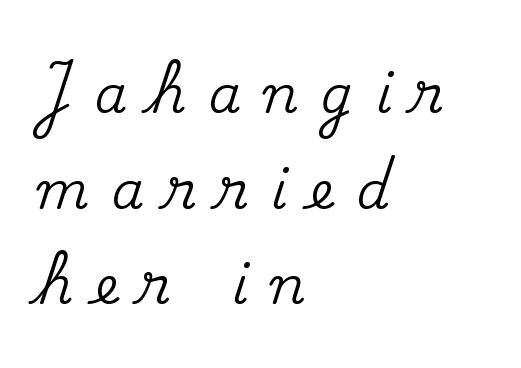
Q: Is the text italic (slanted)? A: Yes.
Q: Is the typeface a serif or a sans-serif typeface? A: Serif.
Q: Is the text underlined? A: No.
Q: How is the paragraph aligned? A: Left-aligned.
Q: Is the spacing between letters normal or unusually wide? A: Unusually wide.
Q: Width (condensed, normal, or wide)? A: Normal.
Q: Stroke contrast? A: Medium.
Q: x-height? A: Small.
Q: Monospaced? A: No.
